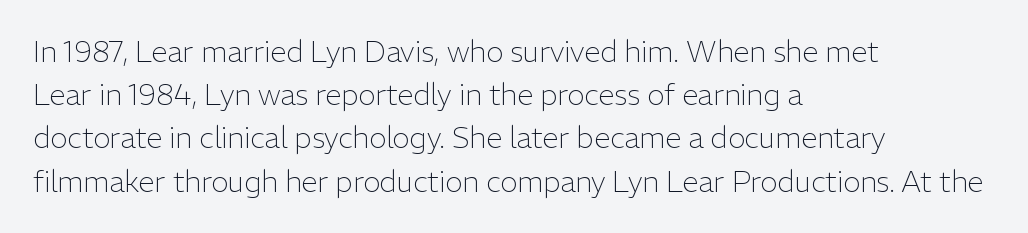
The image shows 29 px light sans-serif type, upright; set left-aligned, normal line spacing (1.49x), normal letter spacing, not underlined; low stroke contrast and a medium x-height.
